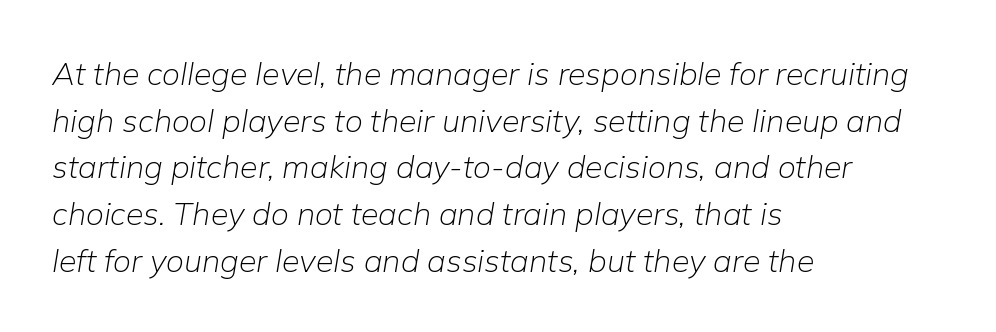
Only glyphs here, with clear space below each row. These lines are rendered in a variable-pitch font. Where is the straight margin? On the left. This block has exactly the height ordinary leading produces. This is oblique type, the kind used for emphasis or titles.
